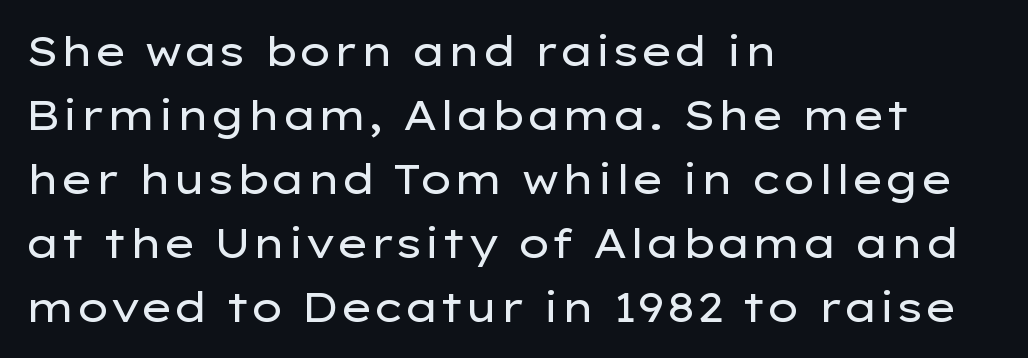
The image shows 41 px regular-weight, wide sans-serif type, upright; set left-aligned, normal line spacing (1.56x), normal letter spacing, not underlined; low stroke contrast and a medium x-height.
